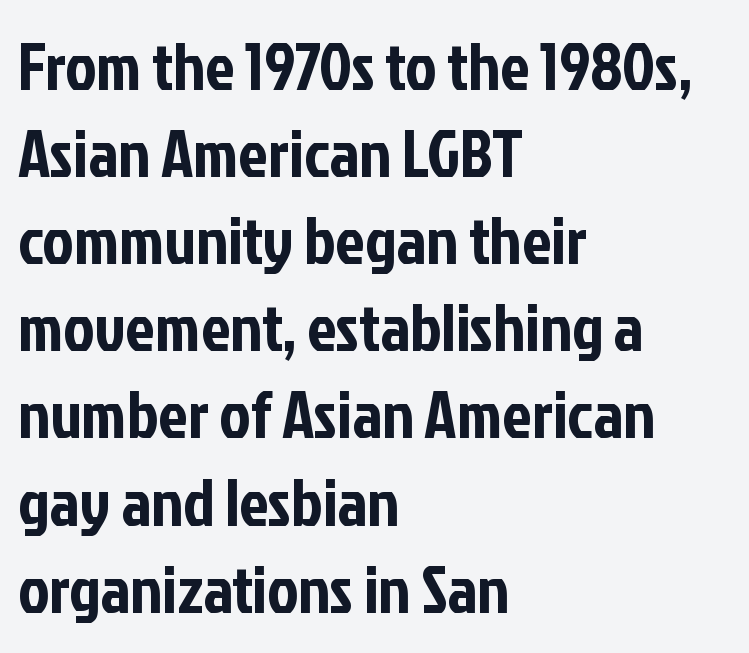
{"serif": "no", "italic": "no", "width": "condensed", "stroke_contrast": "low", "x_height": "medium", "monospaced": "no", "underline": "no", "align": "left", "line_spacing": "normal", "line_spacing_ratio": 1.32, "letter_spacing": "normal", "letter_spacing_em": 0.0, "glyph_px": 66}
